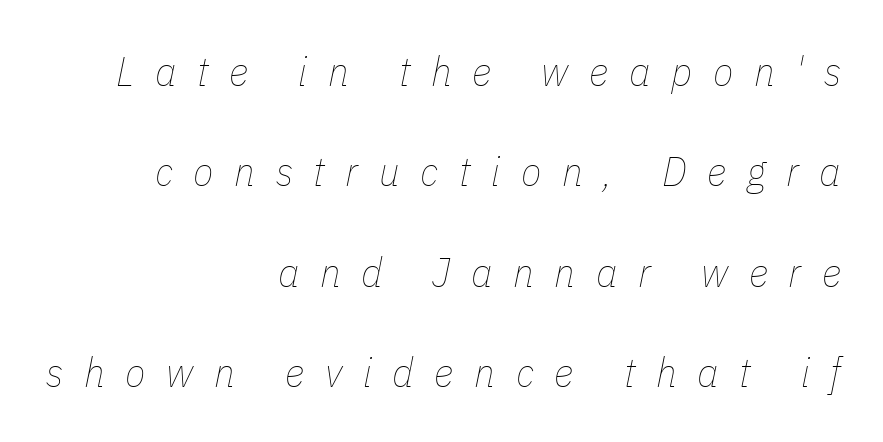
Q: Is the text bold? A: No.
Q: Is the text italic (slanted)? A: Yes, it leans right by about 11 degrees.
Q: Is the text underlined? A: No.
Q: How is the paragraph aligned? A: Right-aligned.
Q: Is the spacing between letters normal or unusually wide? A: Unusually wide.
Q: Is the spacing between lines tight, normal or loose? A: Loose.
Q: Width (condensed, normal, or wide)? A: Condensed.
Q: Stroke contrast? A: Low.
Q: x-height? A: Medium.
Q: Monospaced? A: No.
